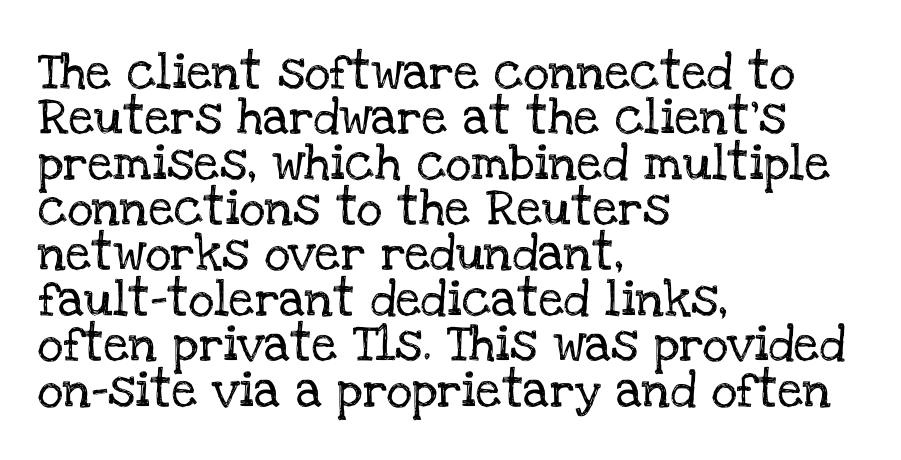
The zone under the glyphs is completely vacant. Observe the ordinary spacing: letters are neighbours, not strangers. Successive baselines arrive at the customary interval. Notice how the passage keeps a crisp vertical edge on the left only.
